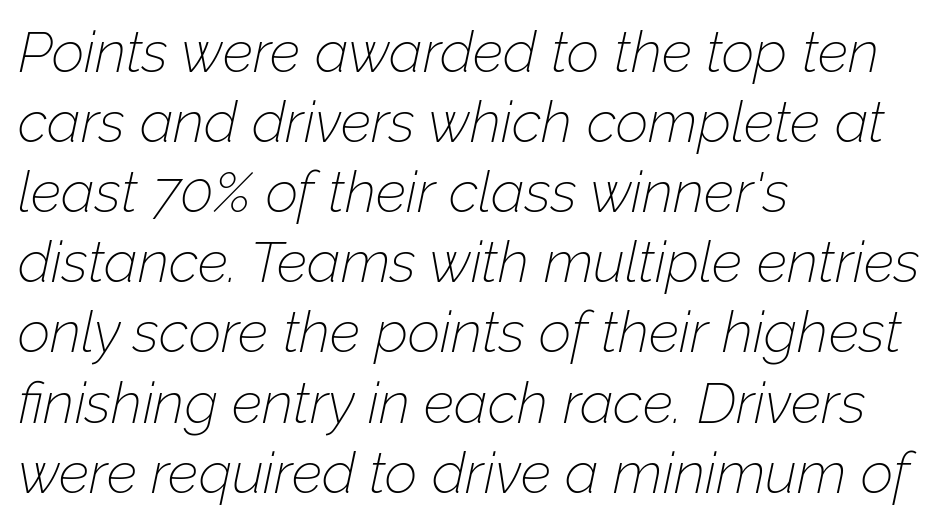
Q: Is the text bold? A: No.
Q: Is the text italic (slanted)? A: Yes, it leans right by about 12 degrees.
Q: Is the text underlined? A: No.
Q: How is the paragraph aligned? A: Left-aligned.
Q: Is the spacing between letters normal or unusually wide? A: Normal.
Q: Width (condensed, normal, or wide)? A: Normal.
Q: Stroke contrast? A: Low.
Q: x-height? A: Medium.
Q: Monospaced? A: No.
